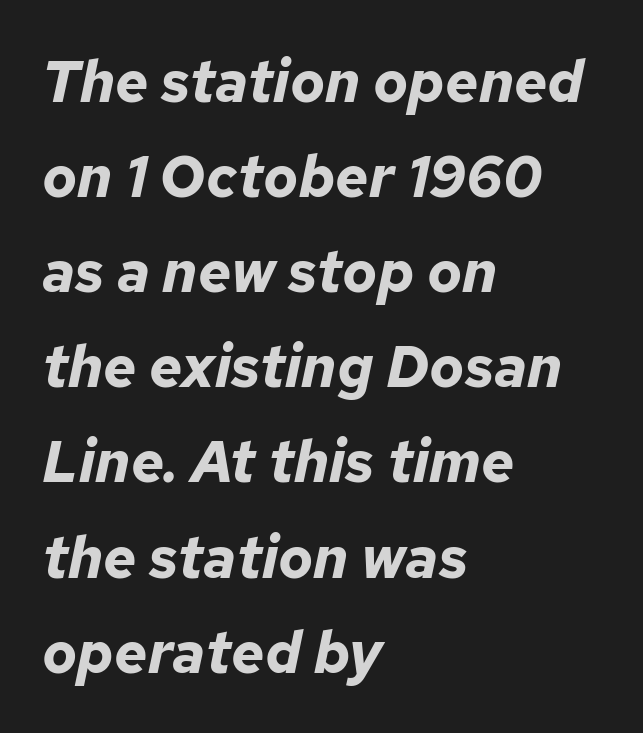
Q: Is the text bold? A: Yes.
Q: Is the text italic (slanted)? A: Yes, it leans right by about 12 degrees.
Q: Is the text underlined? A: No.
Q: How is the paragraph aligned? A: Left-aligned.
Q: Is the spacing between letters normal or unusually wide? A: Normal.
Q: Is the spacing between lines tight, normal or loose? A: Normal.
Q: Width (condensed, normal, or wide)? A: Normal.
Q: Stroke contrast? A: Low.
Q: x-height? A: Medium.
Q: Monospaced? A: No.
